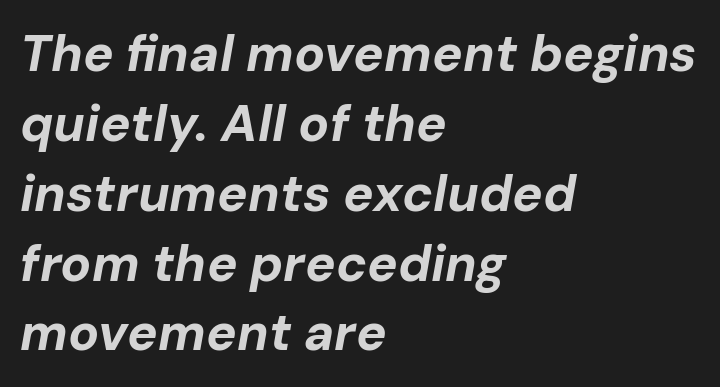
{"italic": "yes", "lean": "right", "slant_degrees": 10, "bold": "yes", "weight": "bold", "width": "normal", "stroke_contrast": "low", "x_height": "medium", "monospaced": "no", "underline": "no", "align": "left", "line_spacing": "normal", "line_spacing_ratio": 1.37, "letter_spacing": "normal", "letter_spacing_em": 0.0, "glyph_px": 51}
